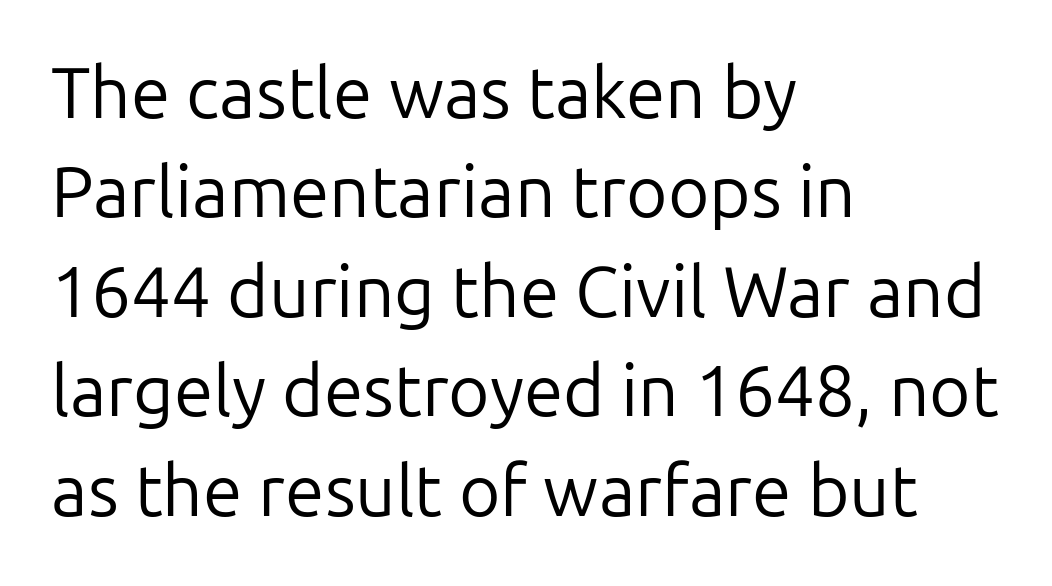
The image shows 71 px regular-weight sans-serif type, upright; set left-aligned, normal line spacing (1.4x), normal letter spacing, not underlined; low stroke contrast and a medium x-height.
